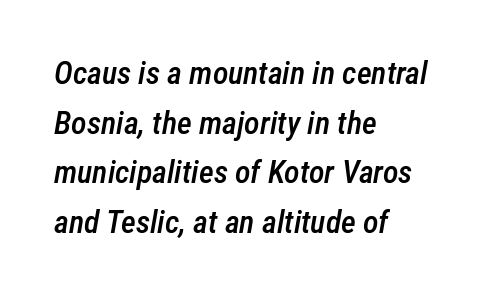
Q: Is the text bold? A: Semi-bold.
Q: Is the text italic (slanted)? A: Yes, it leans right by about 12 degrees.
Q: Is the text underlined? A: No.
Q: How is the paragraph aligned? A: Left-aligned.
Q: Is the spacing between letters normal or unusually wide? A: Normal.
Q: Is the spacing between lines tight, normal or loose? A: Normal.
Q: Width (condensed, normal, or wide)? A: Condensed.
Q: Stroke contrast? A: Low.
Q: x-height? A: Medium.
Q: Monospaced? A: No.
